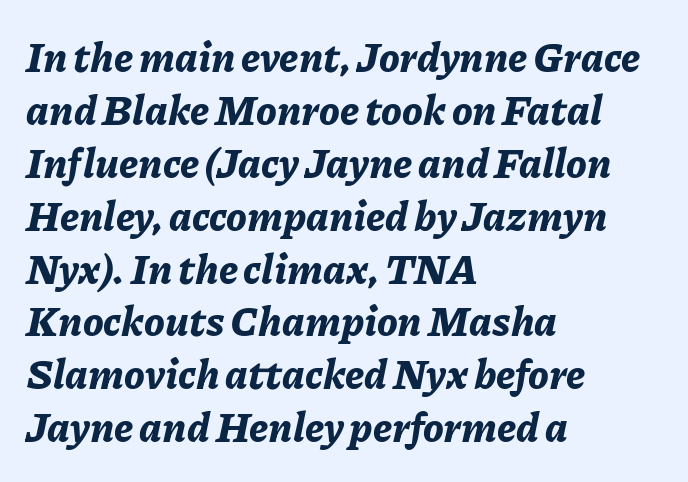
The image shows 41 px bold type, italic (leaning right); set left-aligned, normal line spacing (1.29x), normal letter spacing, not underlined; low stroke contrast and a medium x-height.
